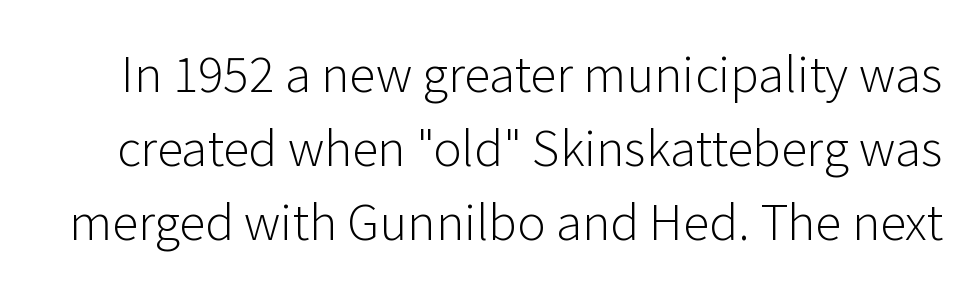
{"serif": "no", "italic": "no", "bold": "no", "weight": "light", "width": "normal", "stroke_contrast": "low", "x_height": "medium", "monospaced": "no", "underline": "no", "line_spacing": "normal", "line_spacing_ratio": 1.54, "letter_spacing": "normal", "letter_spacing_em": 0.0, "glyph_px": 48}
